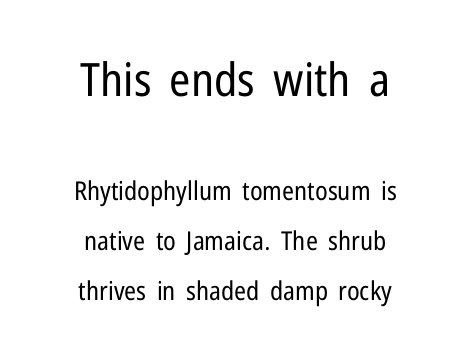
The image shows 46 px regular-weight, condensed sans-serif type, upright; set centered, loose line spacing (1.93x), normal letter spacing, not underlined; the first (top) block is 1.77x larger; low stroke contrast and a medium x-height.
